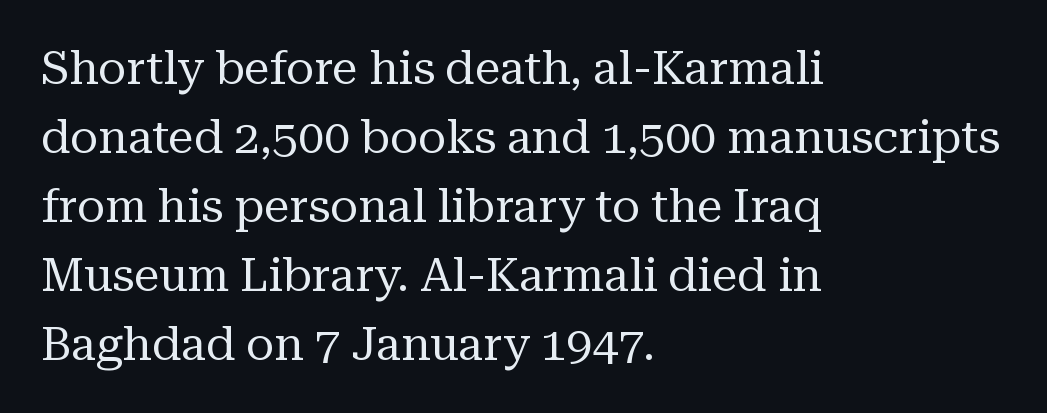
Q: Is the text bold? A: No.
Q: Is the text italic (slanted)? A: No, it is upright.
Q: Is the typeface a serif or a sans-serif typeface? A: Serif.
Q: Is the text underlined? A: No.
Q: How is the paragraph aligned? A: Left-aligned.
Q: Is the spacing between letters normal or unusually wide? A: Normal.
Q: Is the spacing between lines tight, normal or loose? A: Normal.
Q: Width (condensed, normal, or wide)? A: Normal.
Q: Stroke contrast? A: Medium.
Q: x-height? A: Medium.
Q: Monospaced? A: No.
